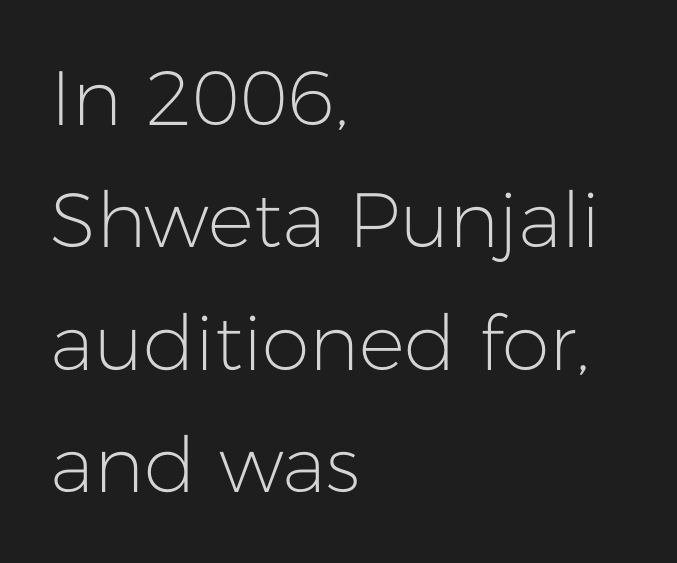
This is the regular roman posture of the typeface. Observe the ordinary spacing: letters are neighbours, not strangers. Leading: standard. Has an underline been added? It has not. Is the stroke heavy? The answer is a plain regular-or-lighter.
